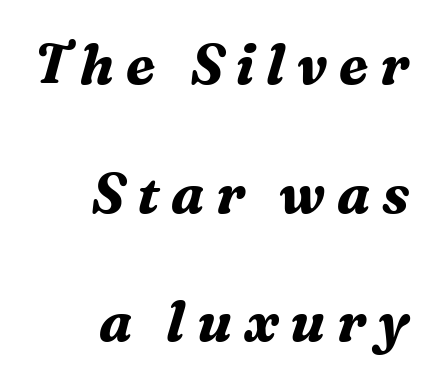
{"serif": "yes", "italic": "yes", "lean": "right", "slant_degrees": 16, "bold": "yes", "weight": "bold", "width": "normal", "stroke_contrast": "medium", "x_height": "medium", "monospaced": "no", "underline": "no", "align": "right", "line_spacing": "loose", "line_spacing_ratio": 2.34, "letter_spacing": "wide", "letter_spacing_em": 0.21, "glyph_px": 55}
